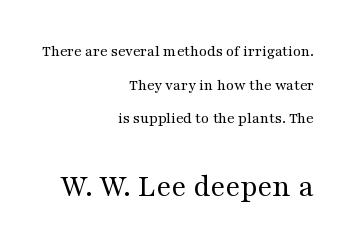
Examine the stroke ends and you'll spot serifs. These lines were composed using upright roman letters. The emphasis by scale lands on block number two, below. The passage shown is typed in a proportional face where columns would drift. The typeface has the unassuming heft of standard copy or less.
